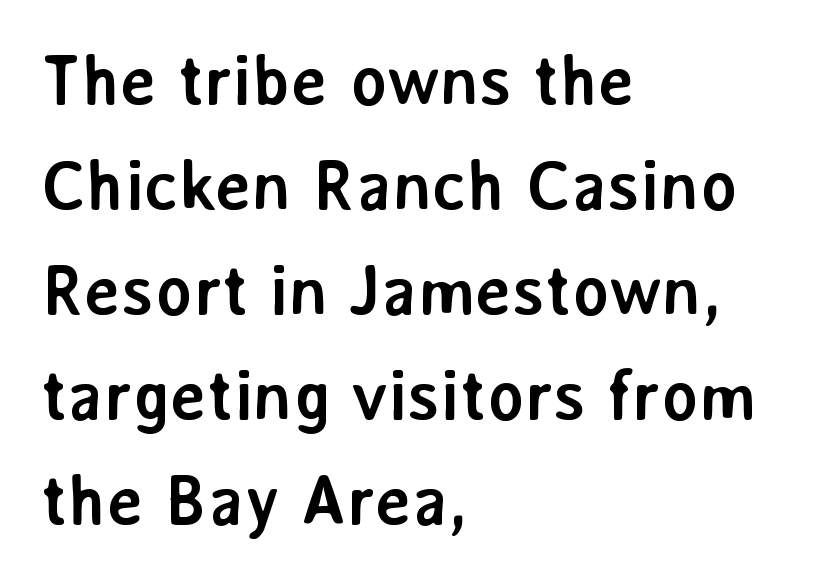
Here the designer chose a conventional face with non-uniform glyph widths. This sample is left-justified, so line endings fall wherever the words run out. Ordinary non-slanted type is in use. There is no visible air inserted between adjacent glyphs. Line spacing here is normal. Heft: maximum for text — a bold.
